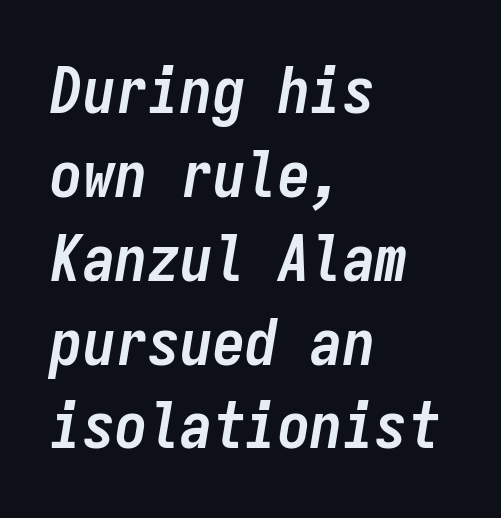
The image shows 65 px semibold, condensed type, italic (leaning right), monospaced; set left-aligned, normal line spacing (1.29x), normal letter spacing, not underlined; low stroke contrast and a medium x-height.
